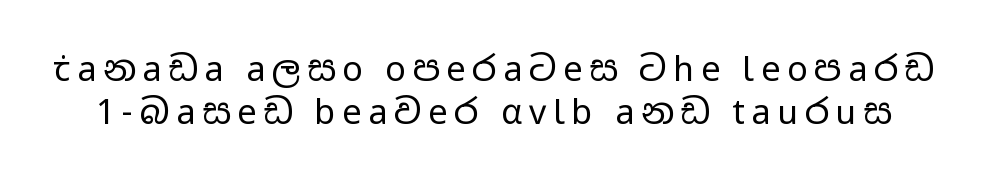
Q: Is the text bold? A: No.
Q: Is the text italic (slanted)? A: No, it is upright.
Q: Is the typeface a serif or a sans-serif typeface? A: Sans-serif.
Q: Is the text underlined? A: No.
Q: Is the spacing between letters normal or unusually wide? A: Unusually wide.
Q: Is the spacing between lines tight, normal or loose? A: Normal.
Q: Width (condensed, normal, or wide)? A: Wide.
Q: Stroke contrast? A: Low.
Q: x-height? A: Medium.
Q: Monospaced? A: No.
